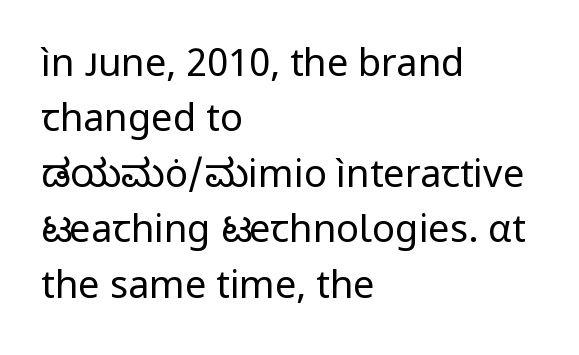
No letter is thick-stroked: the sample isn't bold. Unlike a traditional serif, this face leaves its strokes unadorned. The rendering uses natural spacing where letterforms have individual widths. Underline: absent. Tall strokes in this sample are plumb rather than angled.
